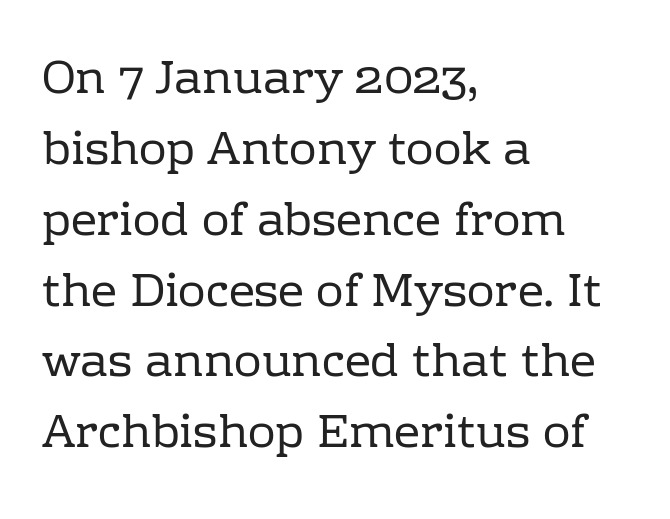
Bold? No — there's no thickening of the strokes. Note the varied advance widths — an 'i' is clearly narrower than an 'm'. Regarding serifs, this sample has them. Rendered with straight, roman letterforms.
